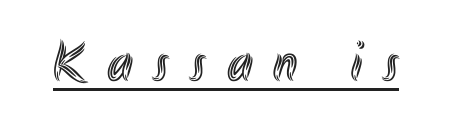
Q: Is the text italic (slanted)? A: Yes.
Q: Is the text underlined? A: Yes.
Q: Is the spacing between letters normal or unusually wide? A: Unusually wide.
Q: Width (condensed, normal, or wide)? A: Condensed.
Q: x-height? A: Small.
Q: Monospaced? A: No.
